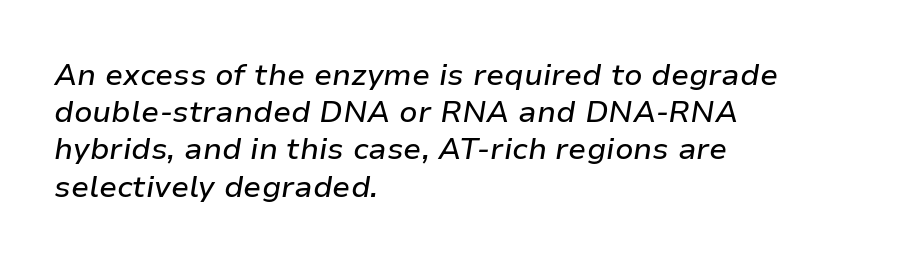
The image shows 30 px text type, italic (leaning right); set left-aligned, line spacing 1.24x, normal letter spacing, not underlined; low stroke contrast and a medium x-height.
